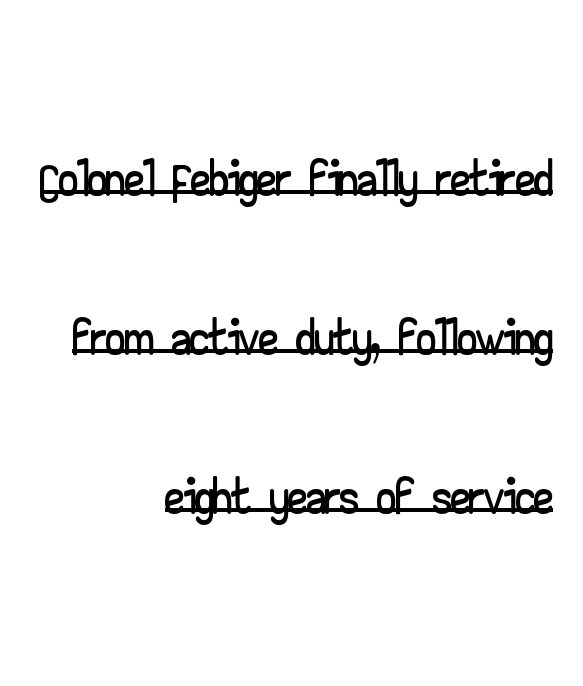
The image shows 76 px wide sans-serif type, upright; set right-aligned, loose line spacing (2.09x), normal letter spacing, underlined; low stroke contrast and a small x-height.
